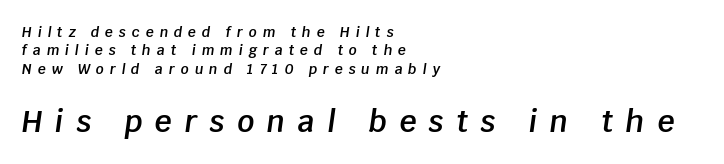
Q: Is the text bold? A: Semi-bold.
Q: Is the text italic (slanted)? A: Yes, it leans right by about 8 degrees.
Q: Is the text underlined? A: No.
Q: How is the paragraph aligned? A: Left-aligned.
Q: Is the spacing between letters normal or unusually wide? A: Unusually wide.
Q: Is the spacing between lines tight, normal or loose? A: Normal.
Q: Which block of text is set in a larger size, the first (top) or the second (bottom)? A: The second (bottom) one.
Q: Width (condensed, normal, or wide)? A: Normal.
Q: Stroke contrast? A: Low.
Q: x-height? A: Large.
Q: Monospaced? A: No.
